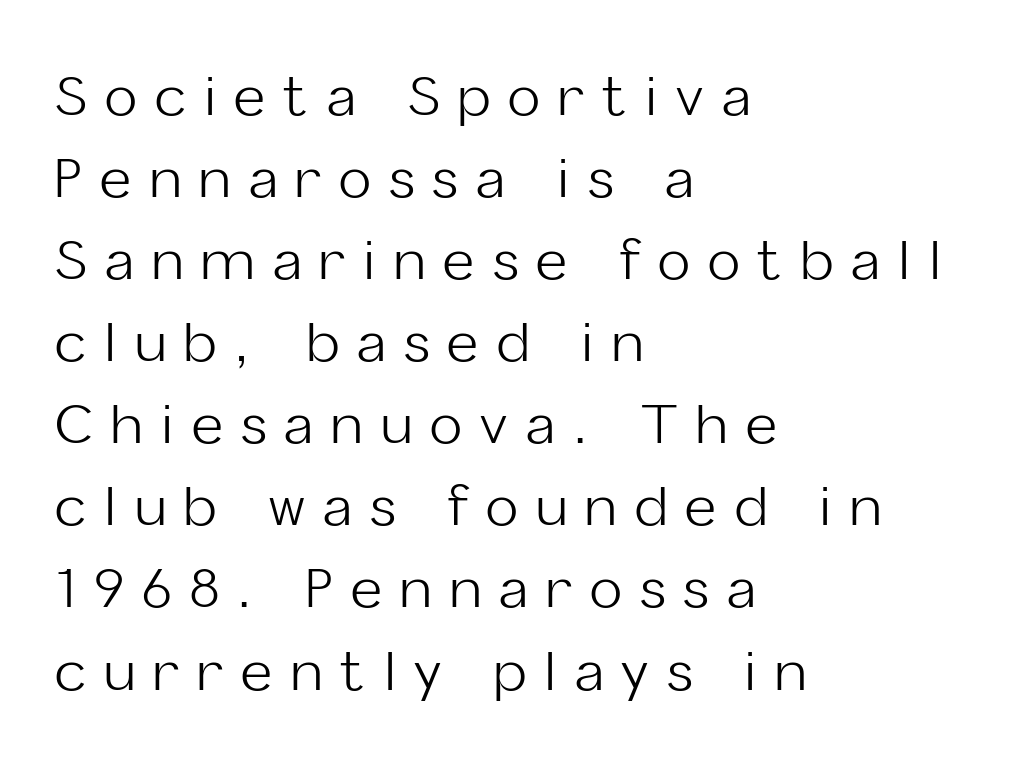
{"serif": "no", "italic": "no", "bold": "no", "weight": "light", "width": "normal", "stroke_contrast": "low", "x_height": "medium", "monospaced": "no", "underline": "no", "align": "left", "line_spacing": "normal", "line_spacing_ratio": 1.52, "letter_spacing": "wide", "letter_spacing_em": 0.34, "glyph_px": 54}
